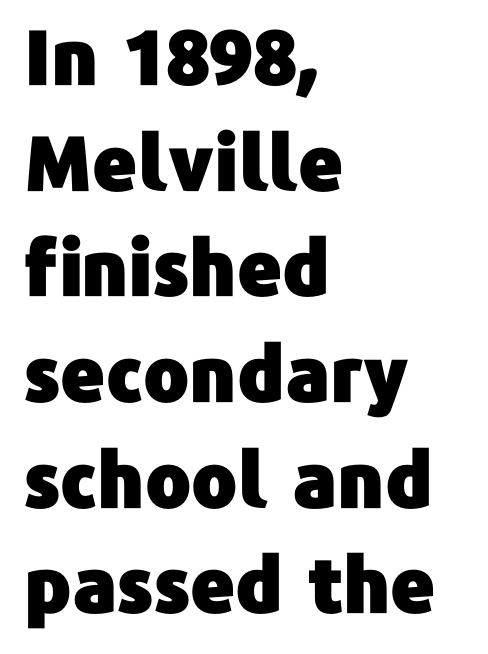
Q: Is the text italic (slanted)? A: No, it is upright.
Q: Is the typeface a serif or a sans-serif typeface? A: Sans-serif.
Q: Is the text underlined? A: No.
Q: How is the paragraph aligned? A: Left-aligned.
Q: Is the spacing between letters normal or unusually wide? A: Normal.
Q: Is the spacing between lines tight, normal or loose? A: Normal.
Q: Width (condensed, normal, or wide)? A: Normal.
Q: Stroke contrast? A: Low.
Q: x-height? A: Medium.
Q: Monospaced? A: No.
